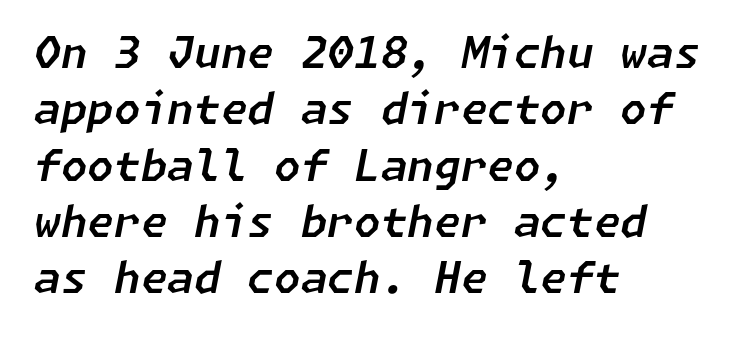
Honestly, the letter spacing is just normal — you wouldn't notice it. Beneath every word, the page is bare. Line beginnings align vertically; line endings do not. Line spacing here is normal. The face used here has a pronounced slope to its letters.
